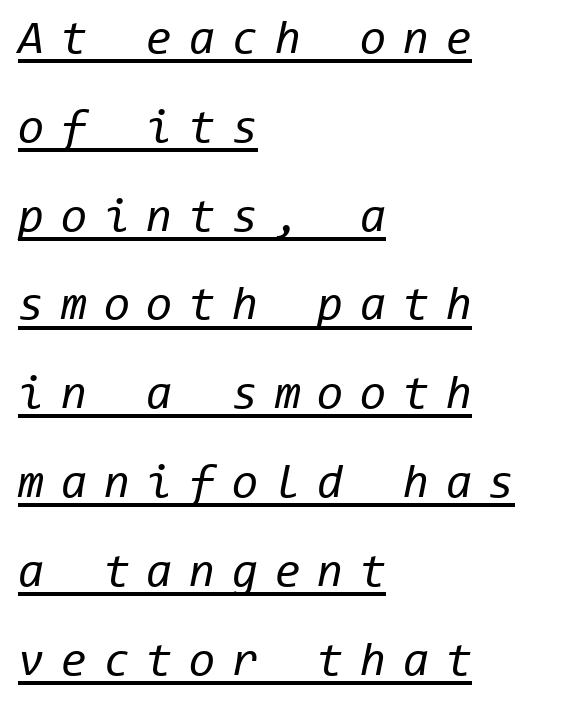
The image shows 47 px regular-weight type, italic (leaning right), monospaced; set left-aligned, line spacing 1.89x, unusually wide letter spacing (+0.36 em), underlined; low stroke contrast and a medium x-height.
